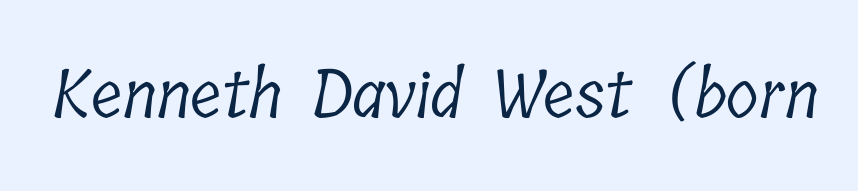
Q: Is the text bold? A: No.
Q: Is the typeface a serif or a sans-serif typeface? A: Serif.
Q: Is the text underlined? A: No.
Q: Is the spacing between letters normal or unusually wide? A: Normal.
Q: Width (condensed, normal, or wide)? A: Condensed.
Q: Stroke contrast? A: Low.
Q: x-height? A: Medium.
Q: Monospaced? A: No.
